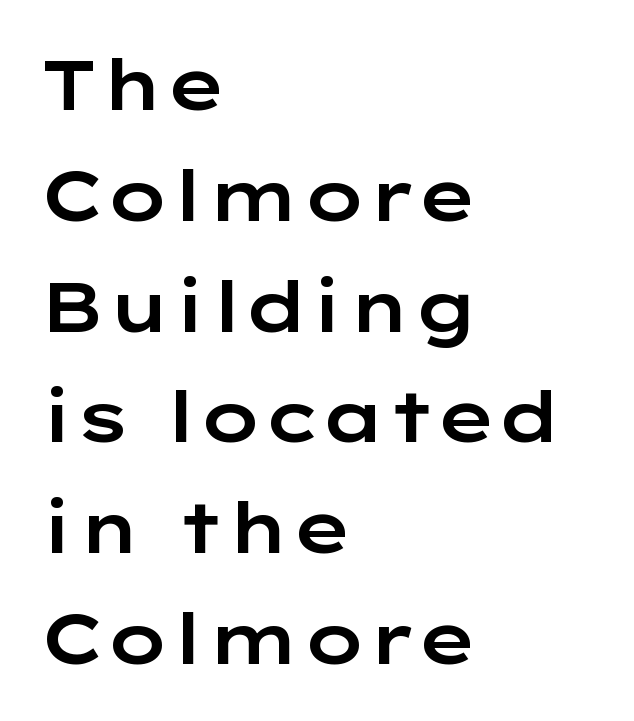
Q: Is the text italic (slanted)? A: No, it is upright.
Q: Is the typeface a serif or a sans-serif typeface? A: Sans-serif.
Q: Is the text underlined? A: No.
Q: How is the paragraph aligned? A: Left-aligned.
Q: Is the spacing between letters normal or unusually wide? A: Normal.
Q: Is the spacing between lines tight, normal or loose? A: Normal.
Q: Width (condensed, normal, or wide)? A: Wide.
Q: Stroke contrast? A: Low.
Q: x-height? A: Medium.
Q: Monospaced? A: No.
